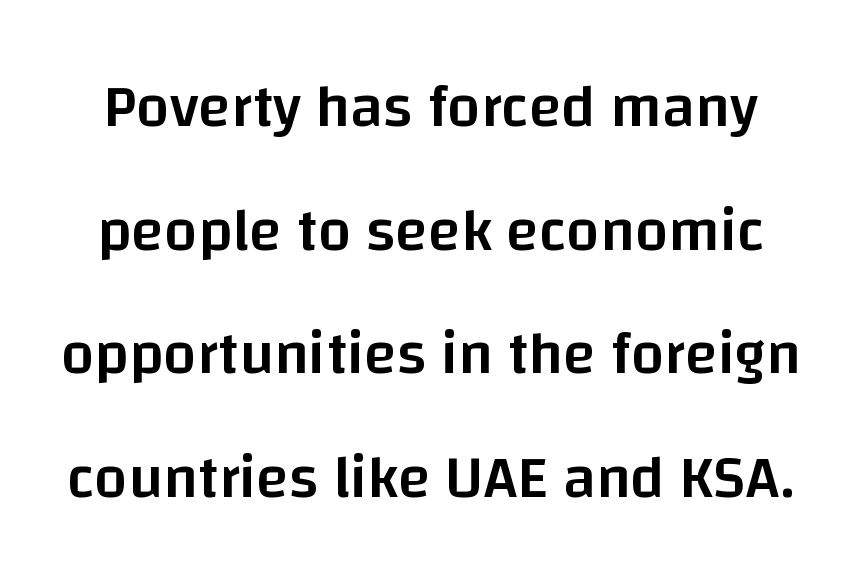
Tall strokes in this sample are plumb rather than angled. Loosely led — the rows are spread out. This sample uses a sans-serif face. Short note: letters normally spaced. Is this a fixed-width face? No — the glyphs have proportional, varying widths. The glyphs are unaccompanied by any horizontal stroke below them.
